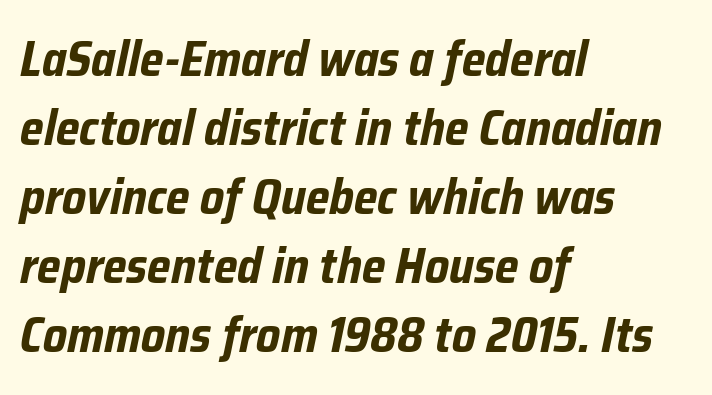
Q: Is the text bold? A: Yes.
Q: Is the text italic (slanted)? A: Yes, it leans right by about 12 degrees.
Q: Is the text underlined? A: No.
Q: How is the paragraph aligned? A: Left-aligned.
Q: Is the spacing between letters normal or unusually wide? A: Normal.
Q: Is the spacing between lines tight, normal or loose? A: Normal.
Q: Width (condensed, normal, or wide)? A: Condensed.
Q: Stroke contrast? A: Low.
Q: x-height? A: Medium.
Q: Monospaced? A: No.
